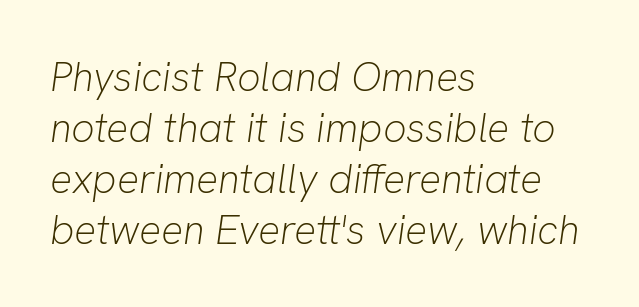
On a weight scale, this lands at 450 or below. This sample uses plain, unmodified letter spacing. Is the type slanted? Yes — the strokes lean at a clear angle. The rag falls on the right side of this text block. Think of a printed novel: that variable character pitch is what you see here. Plain, unruled lines of type.
